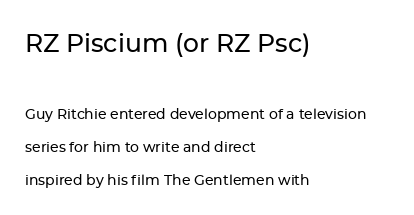
Q: Is the text italic (slanted)? A: No, it is upright.
Q: Is the text underlined? A: No.
Q: How is the paragraph aligned? A: Left-aligned.
Q: Is the spacing between letters normal or unusually wide? A: Normal.
Q: Is the spacing between lines tight, normal or loose? A: Loose.
Q: Which block of text is set in a larger size, the first (top) or the second (bottom)? A: The first (top) one.
